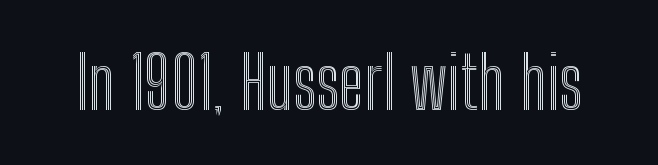
The image shows 72 px condensed type, upright; set normal letter spacing, not underlined; a medium x-height.
